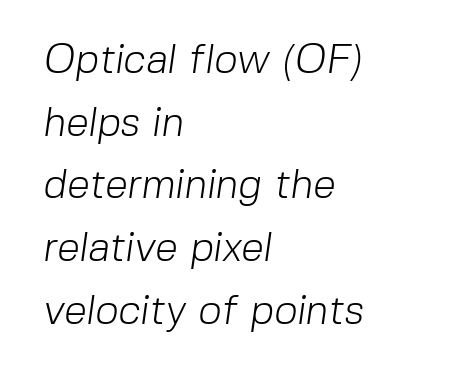
The image shows 41 px light sans-serif type; set left-aligned, normal line spacing (1.53x), normal letter spacing, not underlined; low stroke contrast and a medium x-height.
